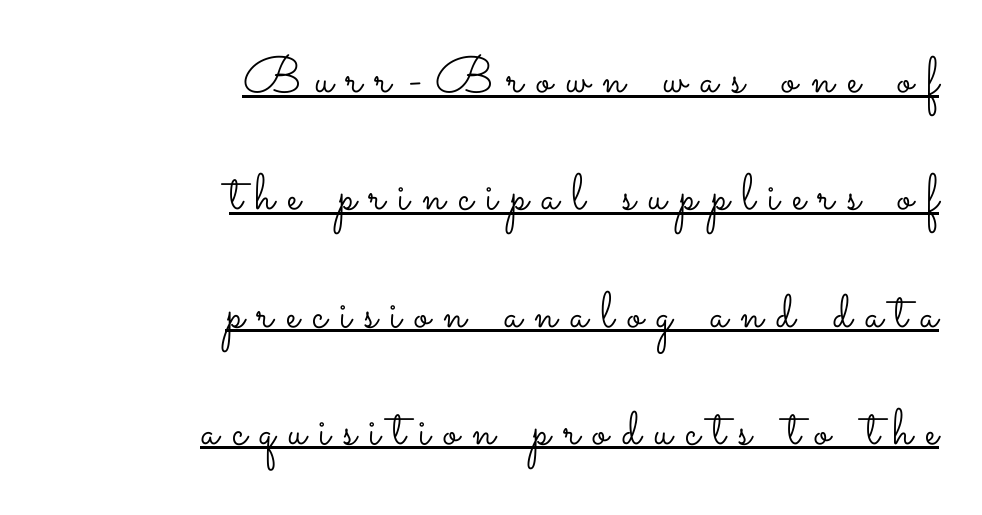
Q: Is the text bold? A: No.
Q: Is the text italic (slanted)? A: Yes.
Q: Is the text underlined? A: Yes.
Q: How is the paragraph aligned? A: Right-aligned.
Q: Is the spacing between letters normal or unusually wide? A: Unusually wide.
Q: Is the spacing between lines tight, normal or loose? A: Loose.
Q: Width (condensed, normal, or wide)? A: Wide.
Q: Stroke contrast? A: Low.
Q: x-height? A: Small.
Q: Monospaced? A: No.
